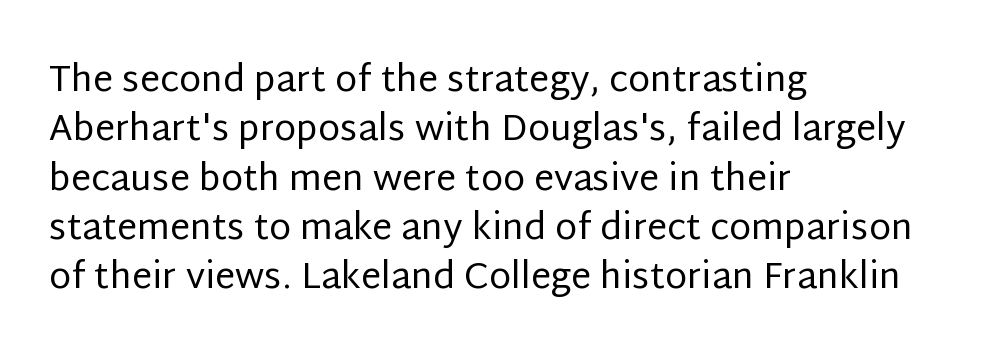
The image shows 36 px regular-weight sans-serif type, upright; set left-aligned, normal line spacing (1.37x), normal letter spacing, not underlined; low stroke contrast and a large x-height.
